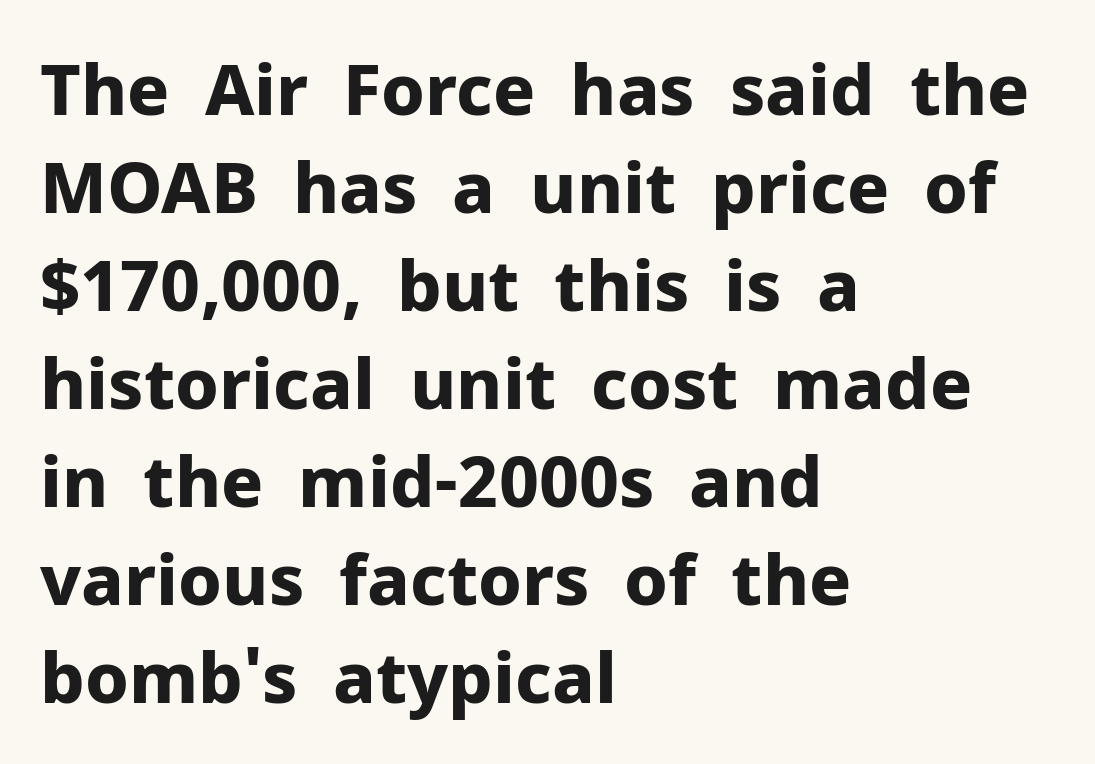
The image shows 70 px bold sans-serif type, upright; set left-aligned, normal line spacing (1.4x), normal letter spacing, not underlined; low stroke contrast and a medium x-height.
